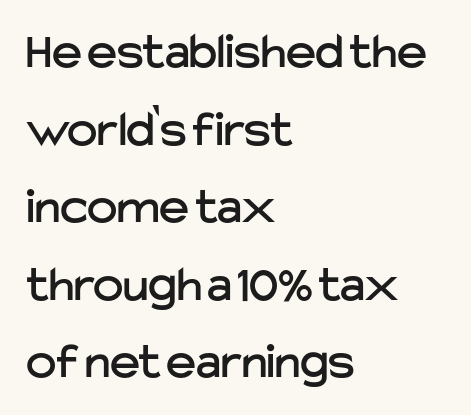
The image shows 51 px sans-serif type, upright; set left-aligned, normal line spacing (1.52x), normal letter spacing, not underlined; low stroke contrast and a medium x-height.
